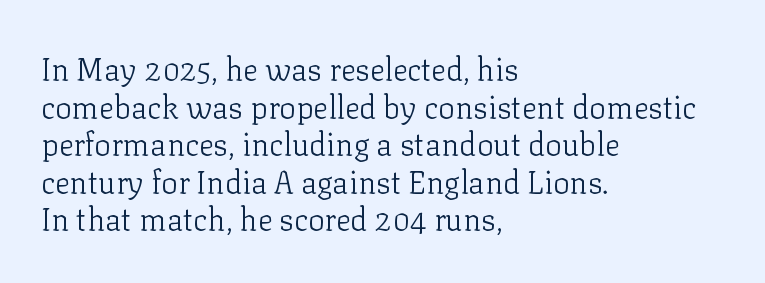
The image shows 31 px light serif type, upright; set left-aligned, line spacing 1.21x, normal letter spacing, not underlined; low stroke contrast and a medium x-height.
